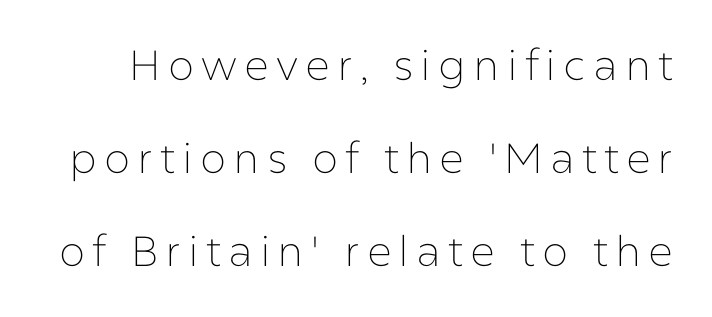
The image shows 42 px thin sans-serif type, upright; set loose line spacing (2.22x), not underlined; low stroke contrast and a medium x-height.
